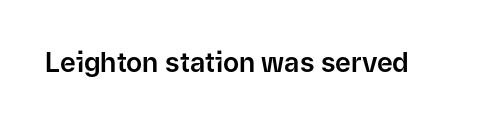
{"italic": "no", "underline": "no", "letter_spacing": "normal", "letter_spacing_em": 0.0, "glyph_px": 27}
